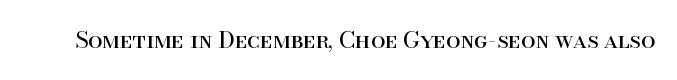
The type is set solid horizontally, with unmodified tracking. Words float on clear page, feet unadorned. A quiet, ordinary-to-light weight characterises the typeface. The type sits square on the baseline with zero lean.
